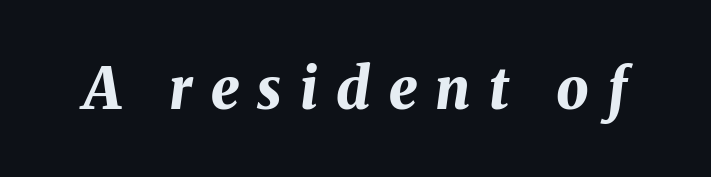
The image shows 57 px bold type, italic (leaning right); set unusually wide letter spacing (+0.32 em), not underlined; medium stroke contrast and a medium x-height.
